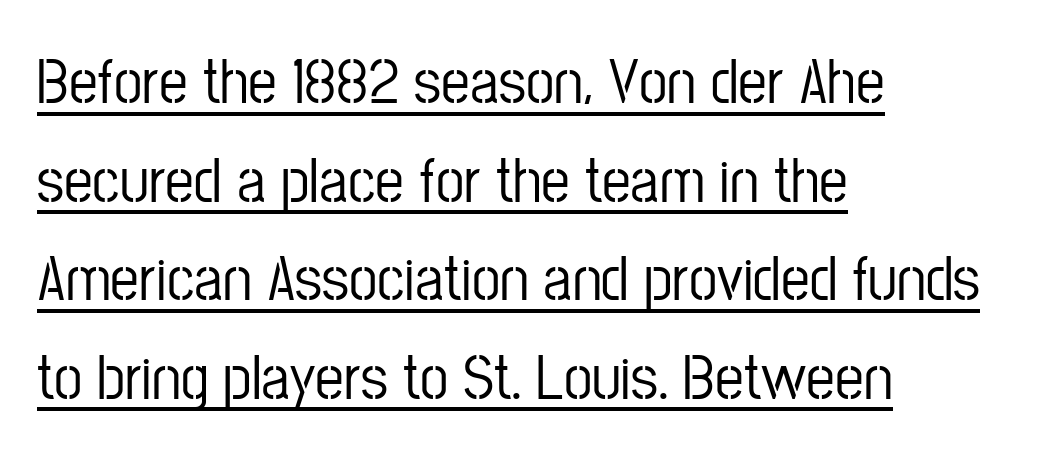
{"serif": "no", "italic": "no", "width": "condensed", "stroke_contrast": "low", "x_height": "medium", "monospaced": "no", "underline": "yes", "align": "left", "line_spacing": "normal", "line_spacing_ratio": 1.54, "letter_spacing": "normal", "letter_spacing_em": 0.0, "glyph_px": 64}
